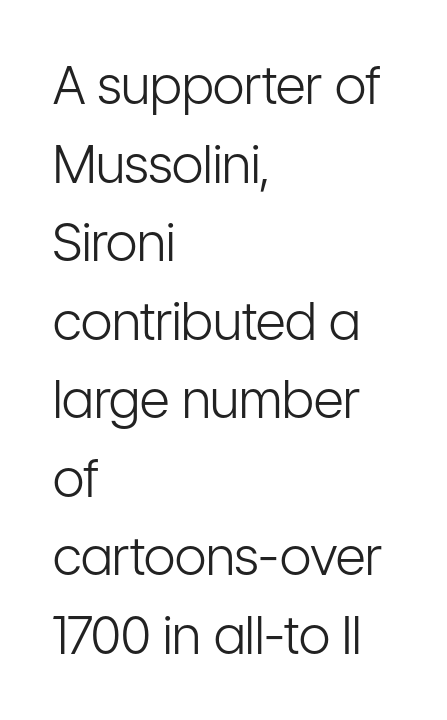
{"serif": "no", "italic": "no", "bold": "no", "weight": "light", "width": "condensed", "stroke_contrast": "low", "x_height": "medium", "monospaced": "no", "underline": "no", "align": "left", "line_spacing": "normal", "line_spacing_ratio": 1.51, "letter_spacing": "normal", "letter_spacing_em": 0.0, "glyph_px": 52}
